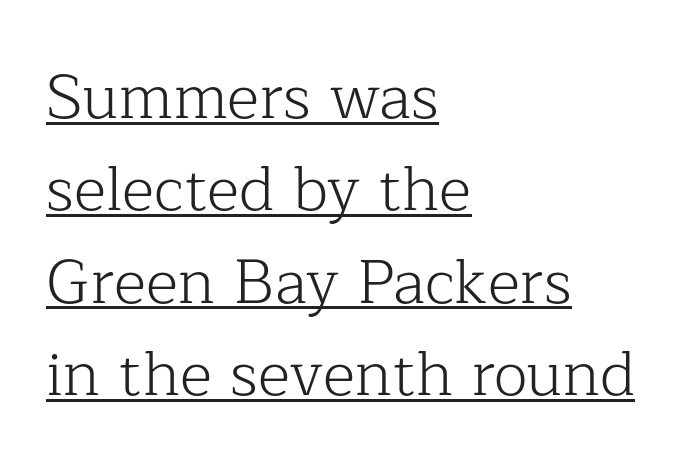
Q: Is the text bold? A: No.
Q: Is the text italic (slanted)? A: No, it is upright.
Q: Is the typeface a serif or a sans-serif typeface? A: Serif.
Q: Is the text underlined? A: Yes.
Q: How is the paragraph aligned? A: Left-aligned.
Q: Is the spacing between letters normal or unusually wide? A: Normal.
Q: Is the spacing between lines tight, normal or loose? A: Normal.
Q: Width (condensed, normal, or wide)? A: Normal.
Q: Stroke contrast? A: Low.
Q: x-height? A: Medium.
Q: Monospaced? A: No.
